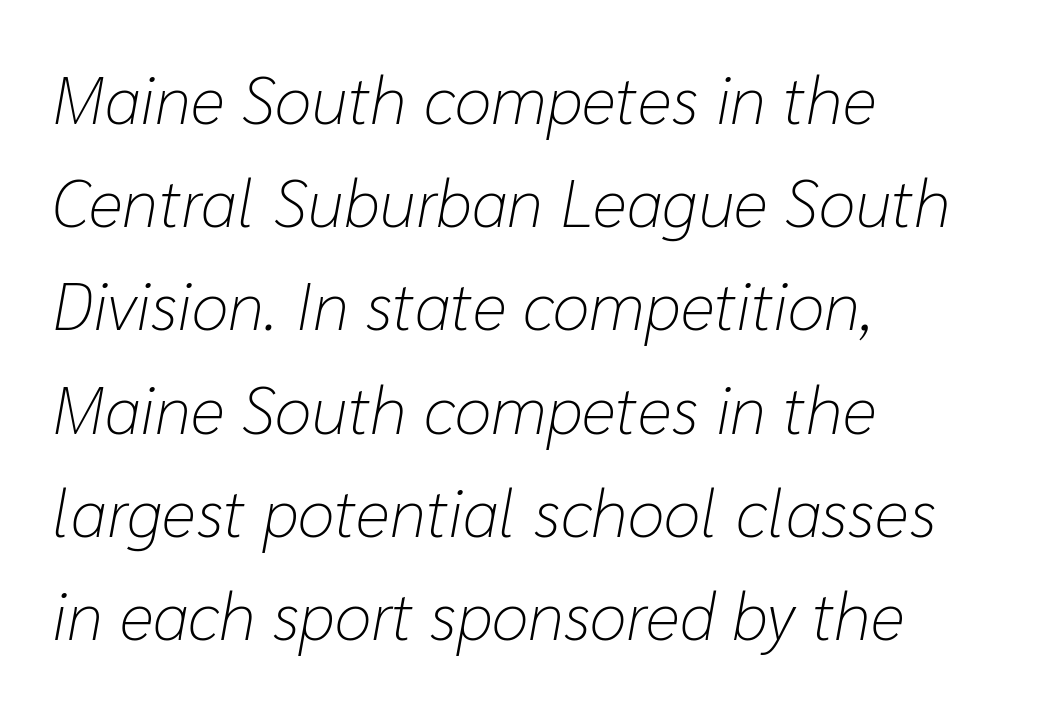
Q: Is the text bold? A: No.
Q: Is the text italic (slanted)? A: Yes, it leans right by about 10 degrees.
Q: Is the text underlined? A: No.
Q: How is the paragraph aligned? A: Left-aligned.
Q: Is the spacing between letters normal or unusually wide? A: Normal.
Q: Is the spacing between lines tight, normal or loose? A: Normal.
Q: Width (condensed, normal, or wide)? A: Normal.
Q: Stroke contrast? A: Low.
Q: x-height? A: Medium.
Q: Monospaced? A: No.
